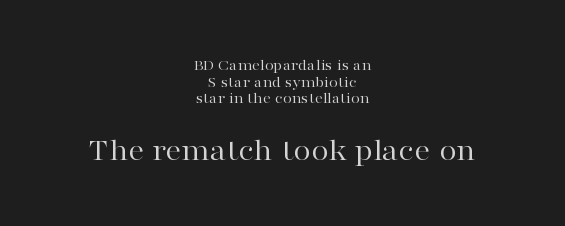
Q: Is the text bold? A: No.
Q: Is the text italic (slanted)? A: No, it is upright.
Q: Is the typeface a serif or a sans-serif typeface? A: Serif.
Q: Is the text underlined? A: No.
Q: How is the paragraph aligned? A: Centered.
Q: Is the spacing between letters normal or unusually wide? A: Normal.
Q: Is the spacing between lines tight, normal or loose? A: Tight.
Q: Which block of text is set in a larger size, the first (top) or the second (bottom)? A: The second (bottom) one.
Q: Width (condensed, normal, or wide)? A: Wide.
Q: Stroke contrast? A: High.
Q: x-height? A: Medium.
Q: Monospaced? A: No.
